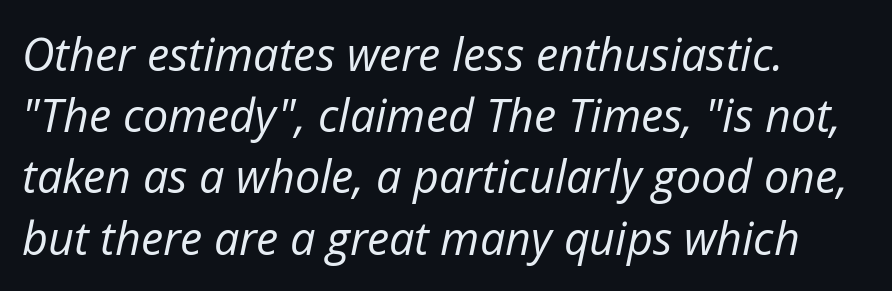
The image shows 45 px regular-weight type, italic (leaning right); set left-aligned, normal line spacing (1.36x), normal letter spacing, not underlined; low stroke contrast and a medium x-height.
